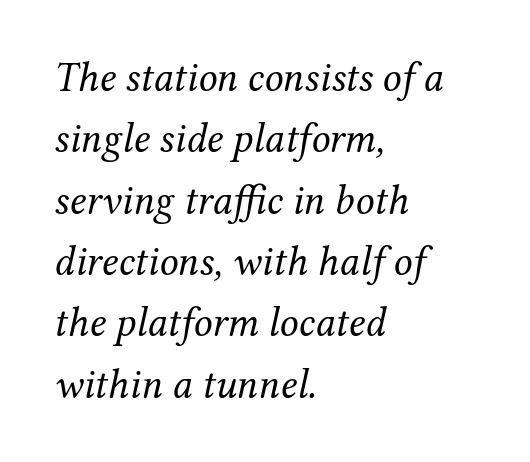
Q: Is the text bold? A: No.
Q: Is the text italic (slanted)? A: Yes, it leans right by about 12 degrees.
Q: Is the typeface a serif or a sans-serif typeface? A: Serif.
Q: Is the text underlined? A: No.
Q: How is the paragraph aligned? A: Left-aligned.
Q: Is the spacing between letters normal or unusually wide? A: Normal.
Q: Is the spacing between lines tight, normal or loose? A: Normal.
Q: Width (condensed, normal, or wide)? A: Normal.
Q: Stroke contrast? A: Medium.
Q: x-height? A: Medium.
Q: Monospaced? A: No.
